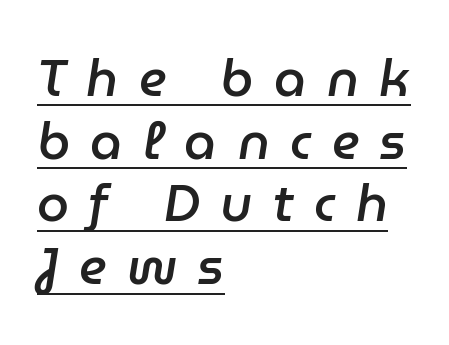
{"italic": "yes", "lean": "right", "slant_degrees": 9, "bold": "semi", "weight": "semibold", "width": "normal", "stroke_contrast": "low", "x_height": "medium", "monospaced": "no", "underline": "yes", "align": "left", "line_spacing_ratio": 1.23, "letter_spacing": "wide", "letter_spacing_em": 0.4, "glyph_px": 51}
